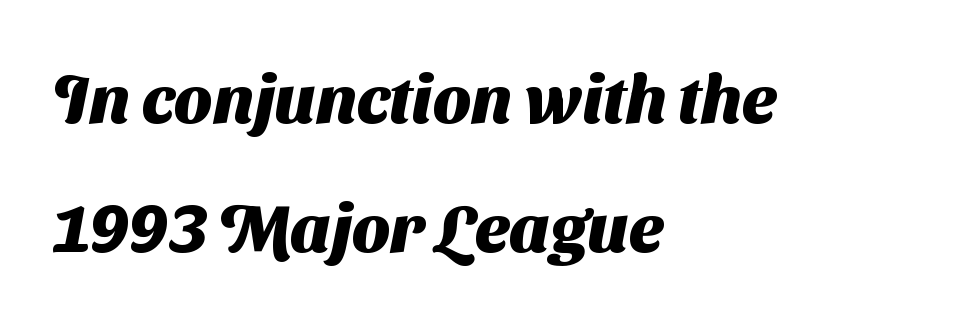
The image shows 68 px heavy sans-serif type; set left-aligned, loose line spacing (1.9x), normal letter spacing, not underlined; medium stroke contrast and a medium x-height.
